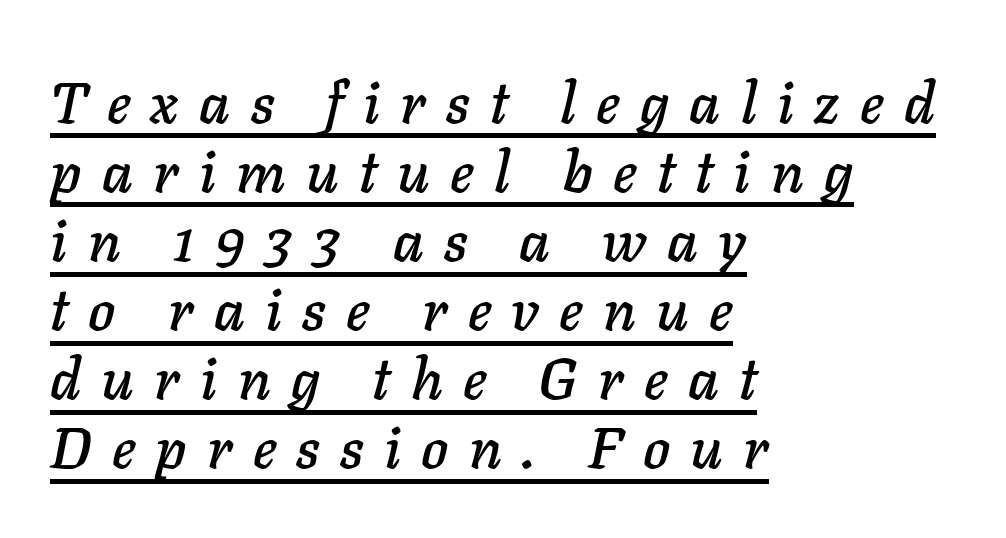
{"italic": "yes", "lean": "right", "slant_degrees": 11, "width": "normal", "stroke_contrast": "low", "x_height": "medium", "monospaced": "no", "underline": "yes", "align": "left", "line_spacing_ratio": 1.19, "letter_spacing": "wide", "letter_spacing_em": 0.35, "glyph_px": 58}
